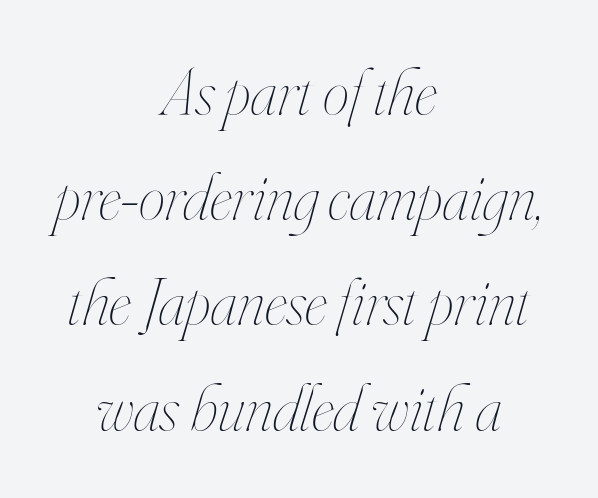
Q: Is the text bold? A: No.
Q: Is the text italic (slanted)? A: Yes, it leans right by about 16 degrees.
Q: Is the text underlined? A: No.
Q: How is the paragraph aligned? A: Centered.
Q: Is the spacing between letters normal or unusually wide? A: Normal.
Q: Is the spacing between lines tight, normal or loose? A: Normal.
Q: Width (condensed, normal, or wide)? A: Condensed.
Q: Stroke contrast? A: High.
Q: x-height? A: Small.
Q: Monospaced? A: No.
